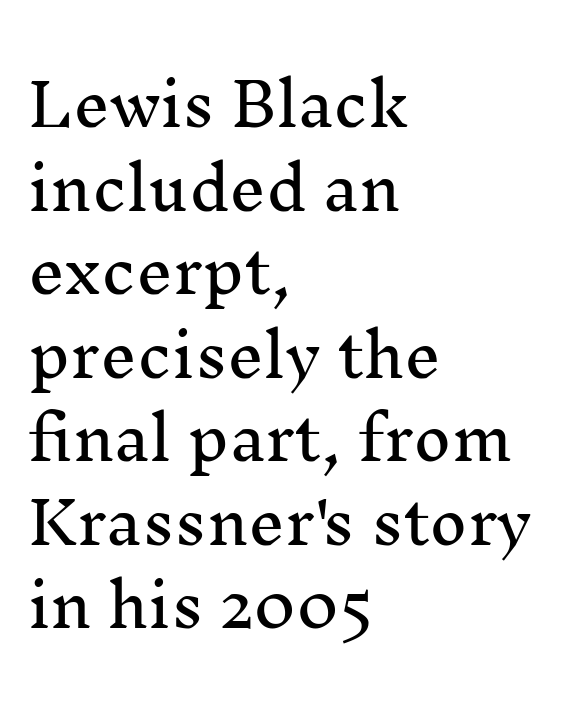
{"serif": "yes", "italic": "no", "width": "normal", "stroke_contrast": "medium", "x_height": "medium", "monospaced": "no", "underline": "no", "align": "left", "line_spacing": "normal", "line_spacing_ratio": 1.44, "letter_spacing": "normal", "letter_spacing_em": 0.0, "glyph_px": 58}
